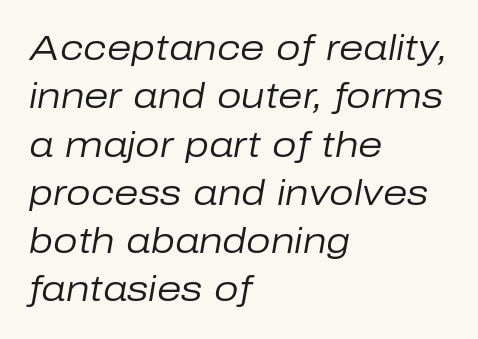
The image shows 35 px regular-weight type, italic (leaning right); set left-aligned, normal line spacing (1.38x), normal letter spacing, not underlined; low stroke contrast and a medium x-height.
